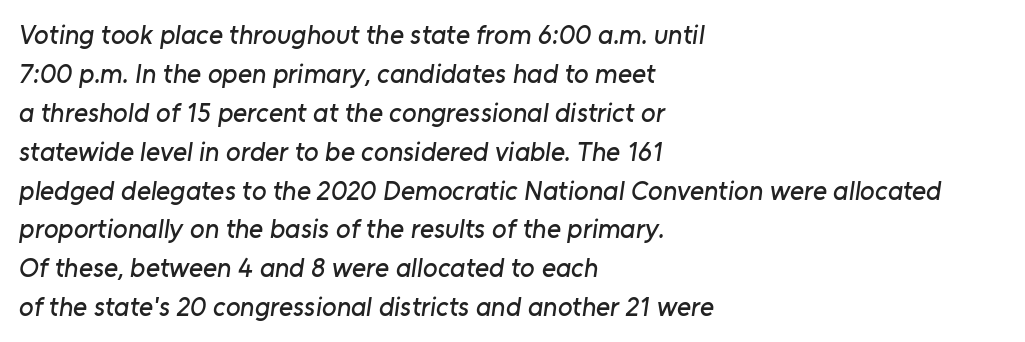
Q: Is the text underlined? A: No.
Q: How is the paragraph aligned? A: Left-aligned.
Q: Is the spacing between letters normal or unusually wide? A: Normal.
Q: Is the spacing between lines tight, normal or loose? A: Normal.
